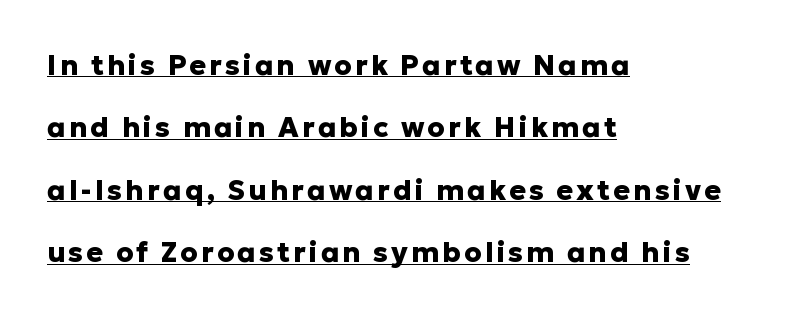
{"serif": "no", "italic": "no", "bold": "yes", "weight": "heavy", "width": "normal", "stroke_contrast": "low", "x_height": "medium", "monospaced": "no", "underline": "yes", "align": "left", "line_spacing": "loose", "line_spacing_ratio": 2.23, "glyph_px": 28}
